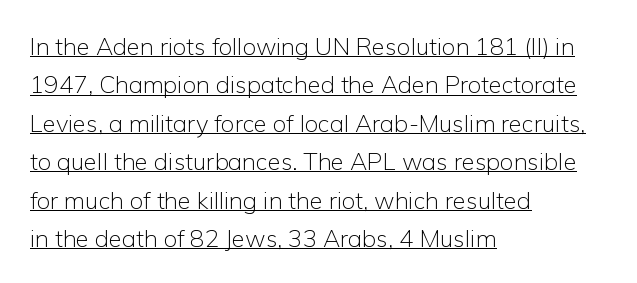
In CSS terms this would be text-align: left. You could call the tracking neutral — neither tight nor loose. Somebody hit Ctrl+U on this one — the words are underlined. Italic: no, the glyphs are upright roman.
